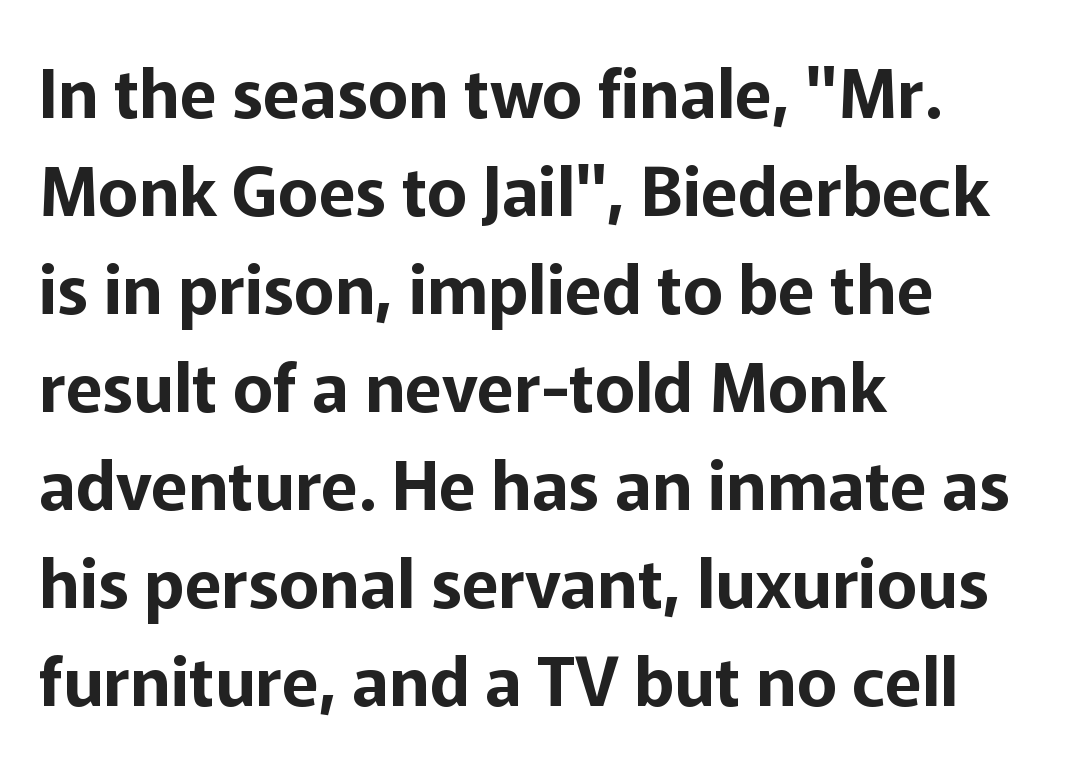
The image shows 68 px sans-serif type, upright; set left-aligned, normal line spacing (1.44x), normal letter spacing, not underlined; low stroke contrast and a medium x-height.
